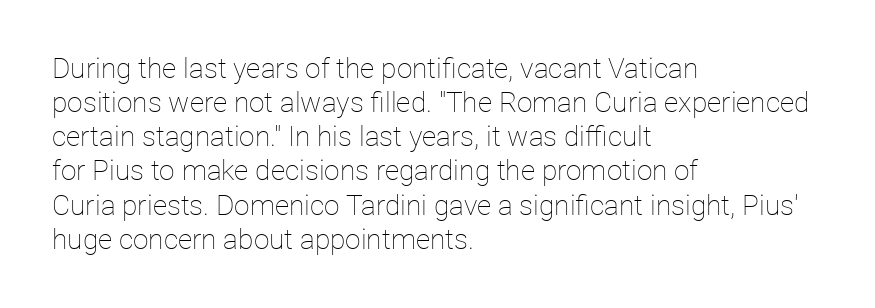
These lines are set flush left with a ragged right edge. Ordinary non-slanted type is in use. Varying glyph widths throughout — classic text-font behaviour. You could call the tracking neutral — neither tight nor loose. Unbolded letterforms with no extra heft. Honestly, there is no underline to notice here at all.
